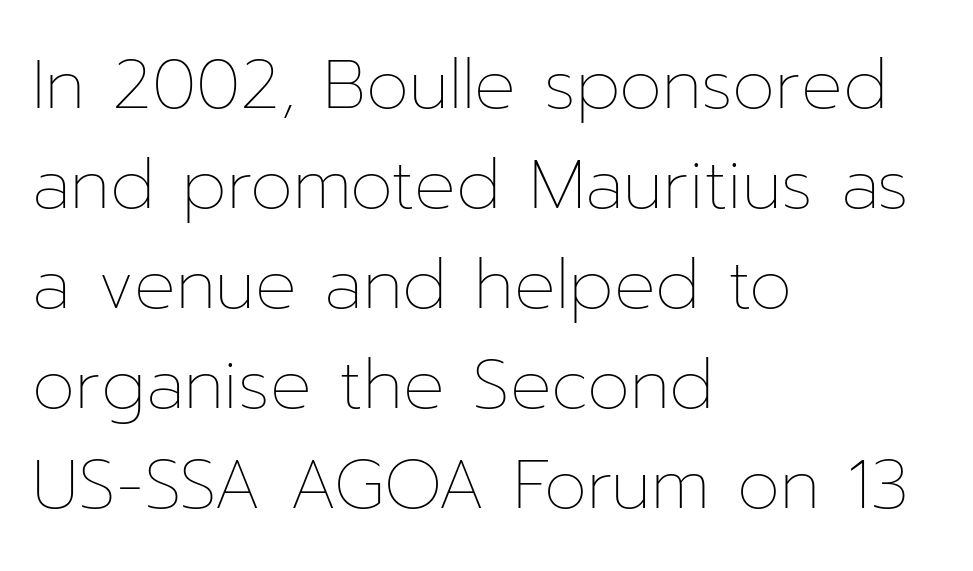
{"italic": "no", "bold": "no", "weight": "thin", "width": "normal", "stroke_contrast": "low", "x_height": "medium", "monospaced": "no", "underline": "no", "align": "left", "line_spacing": "normal", "line_spacing_ratio": 1.45, "letter_spacing": "normal", "letter_spacing_em": 0.0, "glyph_px": 69}
